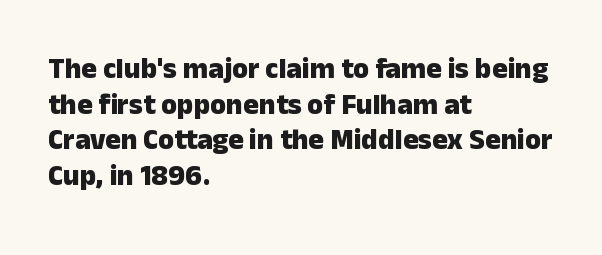
{"serif": "no", "italic": "no", "bold": "yes", "weight": "heavy", "width": "normal", "stroke_contrast": "low", "x_height": "medium", "monospaced": "no", "underline": "no", "align": "left", "line_spacing_ratio": 1.23, "letter_spacing": "normal", "letter_spacing_em": 0.0, "glyph_px": 29}
